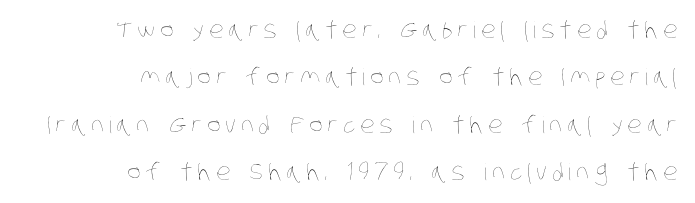
The image shows 23 px text type; set right-aligned, loose line spacing (2.06x), unusually wide letter spacing (+0.21 em), not underlined.
